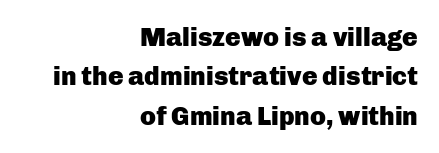
Its strokes are broad and dark, the hallmark of bold type. Regular leading. These lines stack with their right ends in a neat column. Check under the words: just untouched page.
